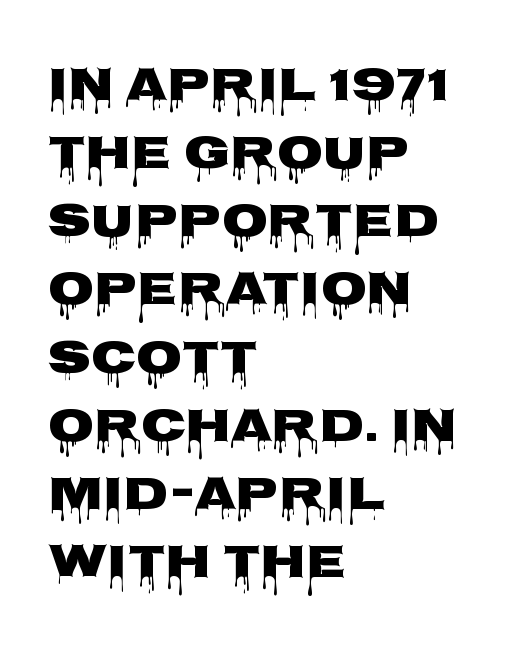
The image shows 47 px wide sans-serif type, upright; set left-aligned, normal line spacing (1.45x), normal letter spacing, not underlined; low stroke contrast and a large x-height.
